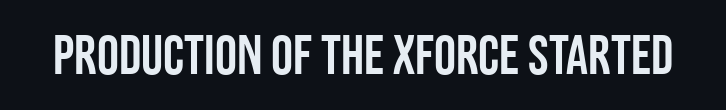
Quick note: not italic, upright. The glyphs in this specimen are sans serif. A typesetter would call this proportional, since set widths differ per character. Each word holds together tightly as a unit, with standard inter-letter gaps. Any mark beneath the type? The region is blank.
